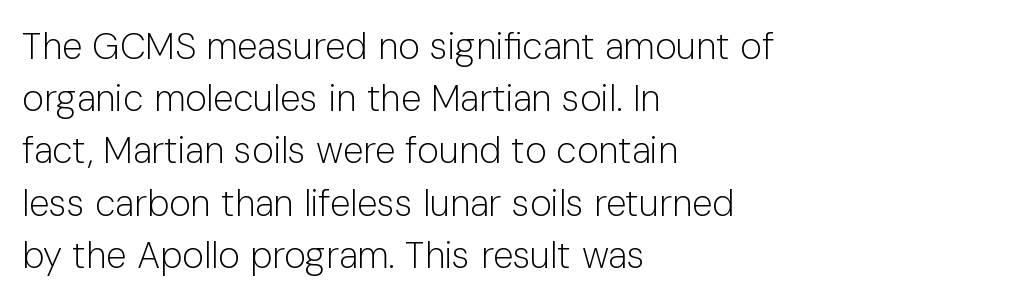
{"serif": "no", "italic": "no", "bold": "no", "weight": "light", "width": "normal", "stroke_contrast": "low", "x_height": "medium", "monospaced": "no", "underline": "no", "align": "left", "line_spacing": "normal", "line_spacing_ratio": 1.41, "letter_spacing": "normal", "letter_spacing_em": 0.0, "glyph_px": 37}
